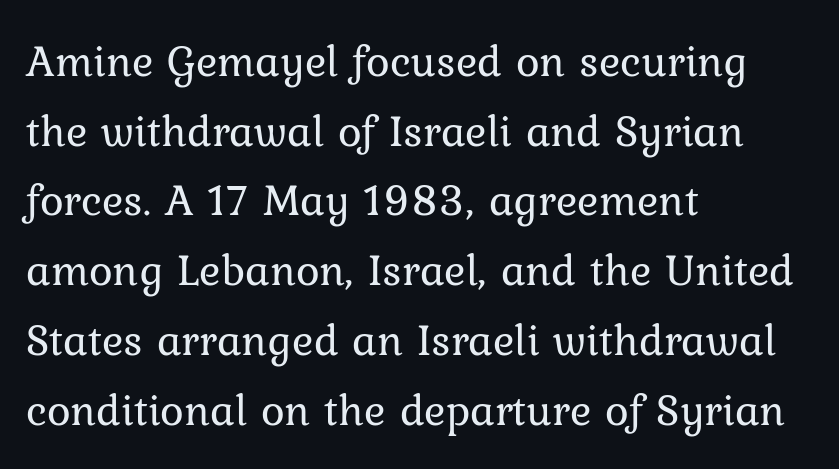
The image shows 45 px regular-weight type, upright; set left-aligned, normal line spacing (1.55x), normal letter spacing, not underlined; low stroke contrast and a medium x-height.
